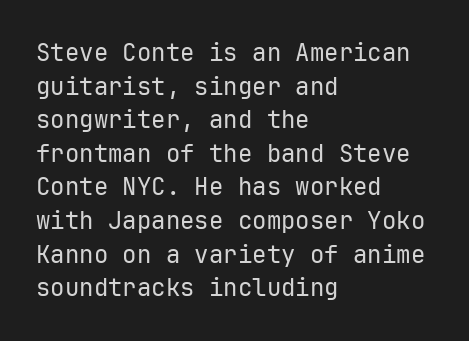
Does the copy run flush right? No — it runs flush left. Does extra space separate the letters? No, they use regular spacing. The letters look calm and open, with moderate or lighter stems. Beneath every word, the page is bare. Normally led — the rows are evenly, conventionally spaced.
